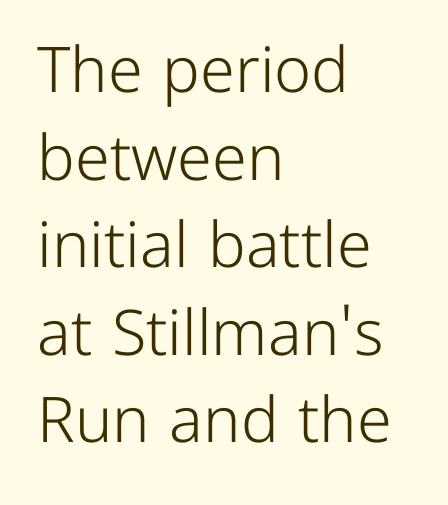
{"serif": "no", "italic": "no", "bold": "no", "weight": "light", "width": "normal", "stroke_contrast": "low", "x_height": "medium", "monospaced": "no", "underline": "no", "align": "left", "line_spacing": "normal", "line_spacing_ratio": 1.39, "letter_spacing": "normal", "letter_spacing_em": 0.0, "glyph_px": 63}
